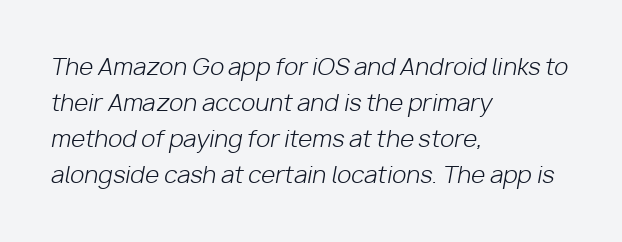
How are the letters spaced? Ordinarily, with no added tracking. Short and long lines alike share a common starting point at left. Underlining? Definitely not there. Stroke mass is kept to a normal reading level or below. Honestly, the row spacing looks completely unremarkable. Would a proofreader flag this as italicized? Yes.
